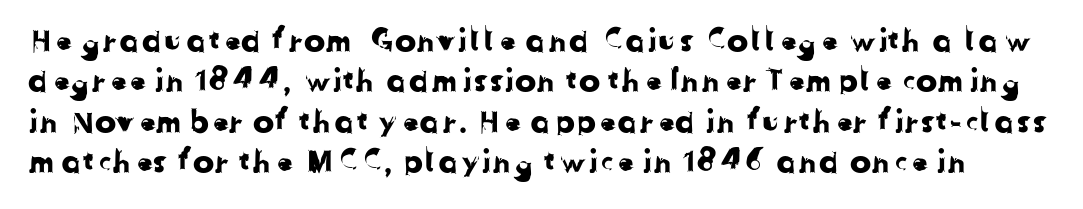
The image shows 32 px sans-serif type; set normal line spacing (1.26x), normal letter spacing, not underlined; low stroke contrast and a medium x-height.
